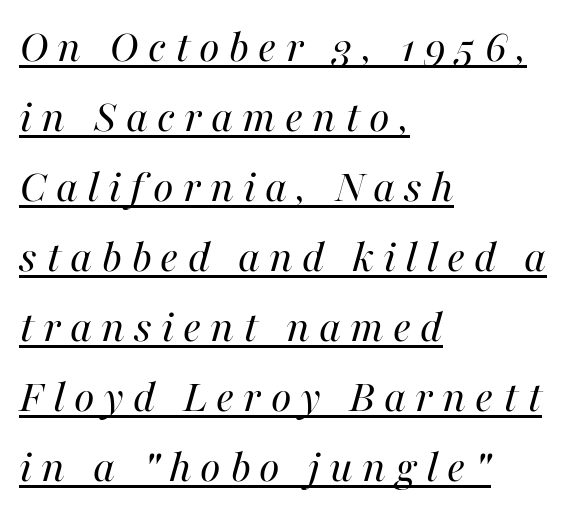
{"italic": "yes", "lean": "right", "slant_degrees": 16, "bold": "no", "weight": "regular", "width": "normal", "stroke_contrast": "high", "x_height": "medium", "monospaced": "no", "underline": "yes", "align": "left", "line_spacing": "normal", "line_spacing_ratio": 1.49, "glyph_px": 47}
